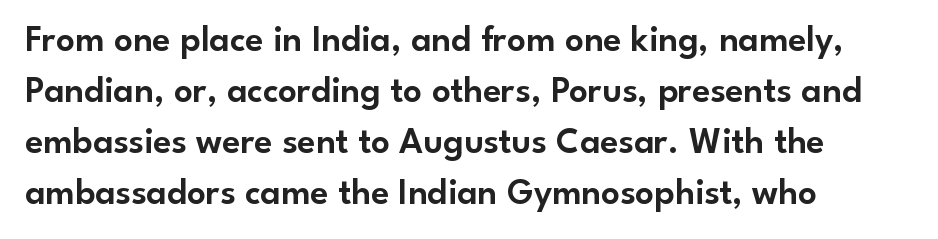
The image shows 37 px sans-serif type, upright; set left-aligned, normal line spacing (1.38x), normal letter spacing, not underlined; low stroke contrast and a small x-height.
